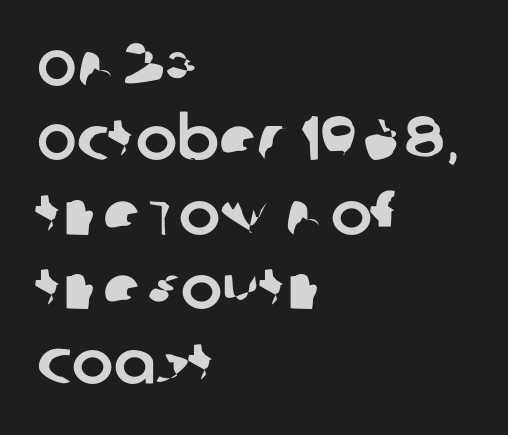
Q: Is the typeface a serif or a sans-serif typeface? A: Sans-serif.
Q: Is the text underlined? A: No.
Q: How is the paragraph aligned? A: Left-aligned.
Q: Is the spacing between letters normal or unusually wide? A: Normal.
Q: Width (condensed, normal, or wide)? A: Normal.
Q: Stroke contrast? A: Low.
Q: x-height? A: Large.
Q: Monospaced? A: No.
